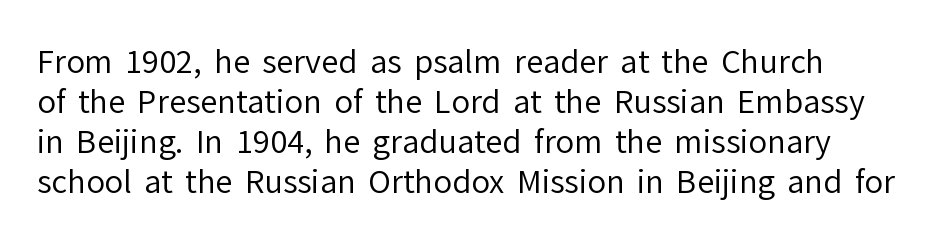
{"serif": "no", "italic": "no", "bold": "no", "weight": "regular", "width": "normal", "stroke_contrast": "low", "x_height": "medium", "monospaced": "no", "underline": "no", "align": "left", "line_spacing": "normal", "line_spacing_ratio": 1.29, "letter_spacing": "normal", "letter_spacing_em": 0.0, "glyph_px": 31}
